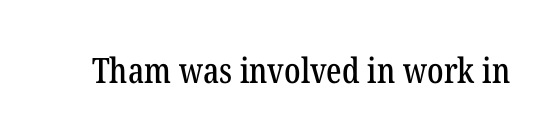
Q: Is the text italic (slanted)? A: No, it is upright.
Q: Is the typeface a serif or a sans-serif typeface? A: Serif.
Q: Is the text underlined? A: No.
Q: Is the spacing between letters normal or unusually wide? A: Normal.
Q: Width (condensed, normal, or wide)? A: Condensed.
Q: Stroke contrast? A: Low.
Q: x-height? A: Medium.
Q: Monospaced? A: No.
